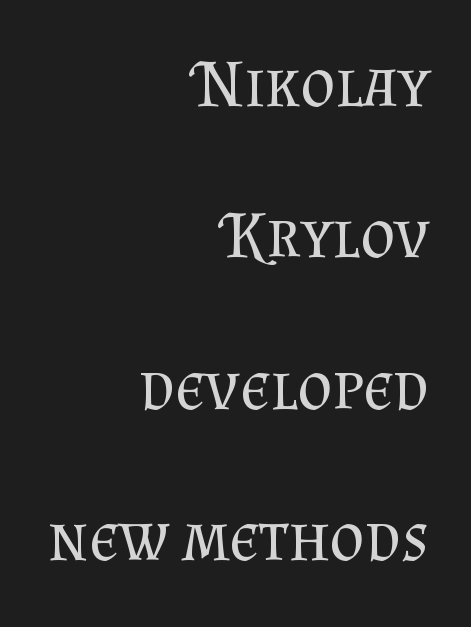
Regarding serifs, this sample has them. Do the characters align in a grid? No, the font is proportional. Letter spacing: default. Reading down the block, your eye finds every line finishing at a fixed right position. Italic? Not at all — the glyphs are vertical. The letters look calm and open, with moderate or lighter stems.
